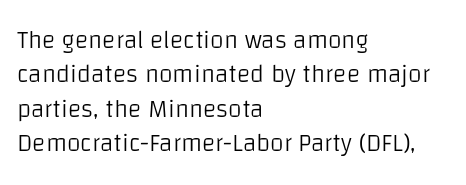
The image shows 25 px text type, upright; set left-aligned, normal line spacing (1.38x), normal letter spacing, not underlined.
